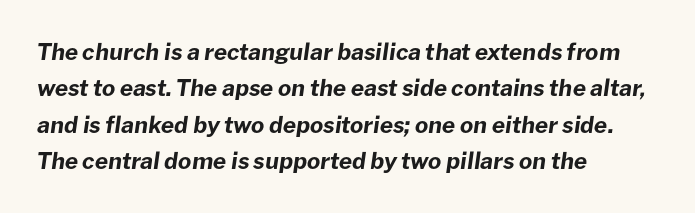
Notice how descenders clear the ascenders below comfortably — that's standard leading. Decoration check: the copy has no underline. Slant detected: the letters are inclined. The text block is weighted toward the left margin, trailing off unevenly rightward.
